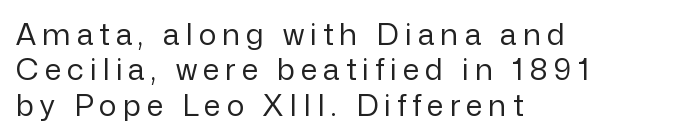
Q: Is the text bold? A: No.
Q: Is the text italic (slanted)? A: No, it is upright.
Q: Is the typeface a serif or a sans-serif typeface? A: Sans-serif.
Q: Is the text underlined? A: No.
Q: How is the paragraph aligned? A: Left-aligned.
Q: Is the spacing between letters normal or unusually wide? A: Unusually wide.
Q: Width (condensed, normal, or wide)? A: Normal.
Q: Stroke contrast? A: Low.
Q: x-height? A: Medium.
Q: Monospaced? A: No.
